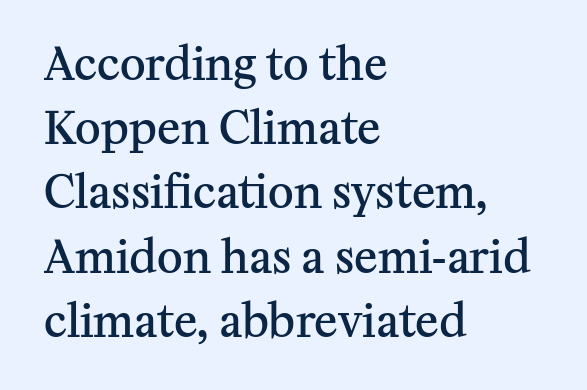
The compositor pushed each line to the left boundary. The text was rendered using a seriffed face with decorative stroke endings. The leading is moderate, giving the passage an even texture. The area under the type is left untouched. How heavy is the stroke? Medium-heavy — a semibold, shy of bold. Think of a printed novel: that variable character pitch is what you see here.
